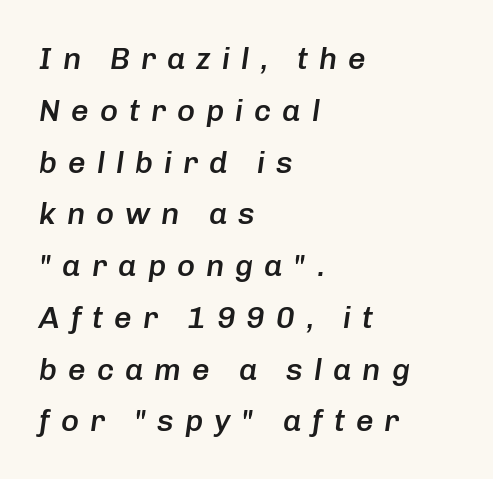
Descenders hang freely into open space. Regular leading. The passage shown leans; its letterforms are oblique. Stems and bowls a touch heavier than normal — semibold.
